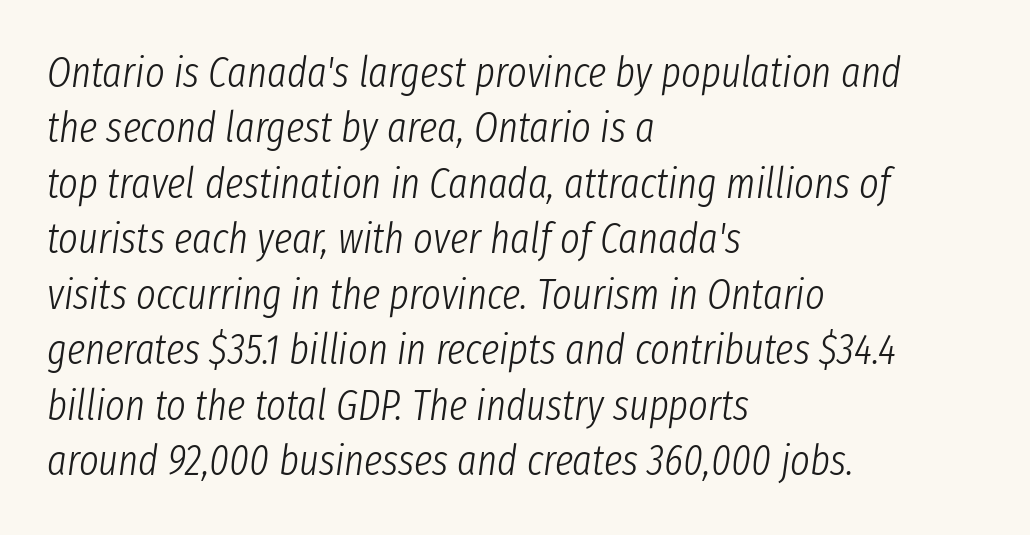
Q: Is the text bold? A: No.
Q: Is the text italic (slanted)? A: Yes, it leans right by about 8 degrees.
Q: Is the text underlined? A: No.
Q: How is the paragraph aligned? A: Left-aligned.
Q: Is the spacing between letters normal or unusually wide? A: Normal.
Q: Is the spacing between lines tight, normal or loose? A: Normal.
Q: Width (condensed, normal, or wide)? A: Condensed.
Q: Stroke contrast? A: Low.
Q: x-height? A: Medium.
Q: Monospaced? A: No.
